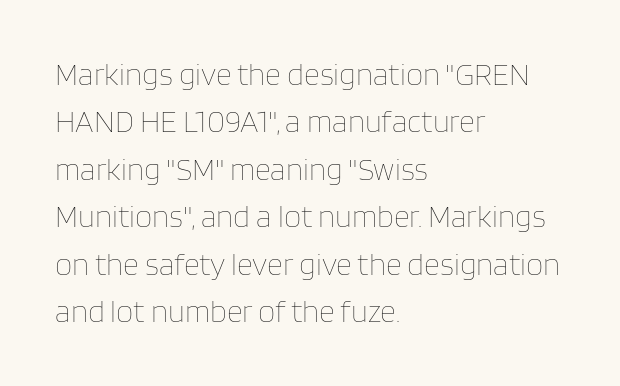
The image shows 31 px thin type, upright; set left-aligned, normal line spacing (1.53x), normal letter spacing, not underlined; low stroke contrast and a large x-height.
